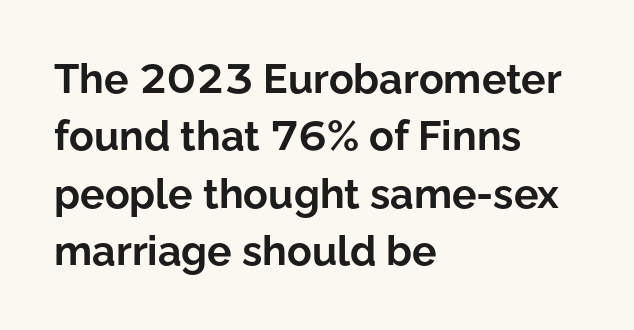
{"serif": "no", "italic": "no", "bold": "yes", "weight": "bold", "width": "normal", "stroke_contrast": "low", "x_height": "medium", "monospaced": "no", "underline": "no", "align": "left", "line_spacing": "normal", "line_spacing_ratio": 1.4, "letter_spacing": "normal", "letter_spacing_em": 0.0, "glyph_px": 41}
